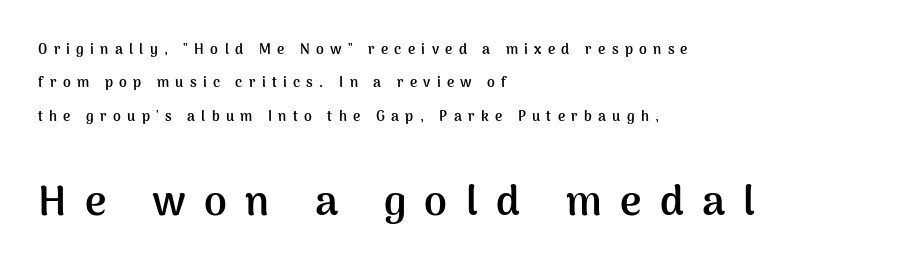
The image shows 41 px semibold sans-serif type, upright; set left-aligned, loose line spacing (2.39x), unusually wide letter spacing (+0.45 em), not underlined; the second (bottom) block is 2.93x larger; medium stroke contrast and a medium x-height.
